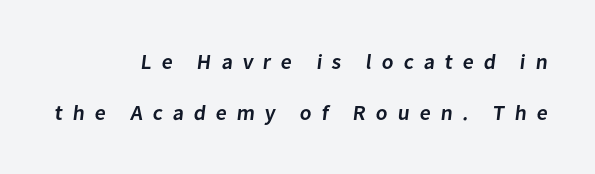
A semibold gives these letters moderate extra thickness, short of bold. Whoever set this chose breathing room over compactness in the vertical rhythm. A clean baseline with only descenders dipping below it. Here the glyphs are tracked loosely, breaking word shapes into spaced letters. Where is the straight margin? On the right.
